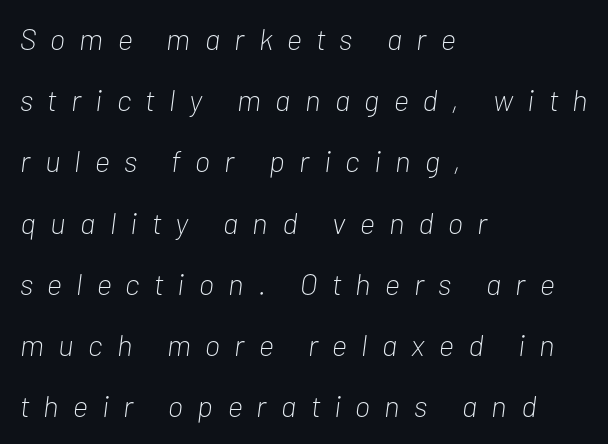
Is the stroke heavy? The answer is a plain regular-or-lighter. Does the lettering tilt? It does — this is italic. Varying glyph widths throughout — classic text-font behaviour. Rule under the text: the space is simply empty.
